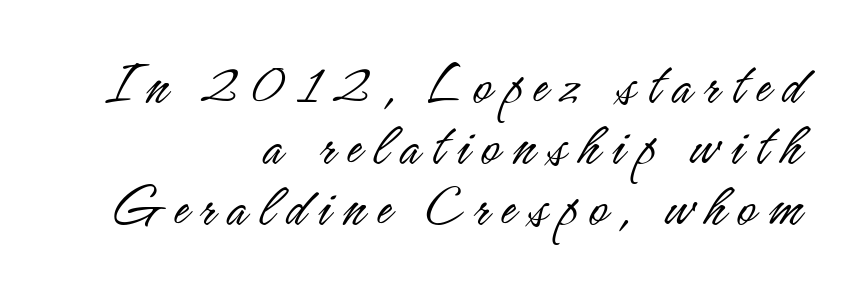
{"serif": "no", "bold": "no", "weight": "light", "width": "condensed", "stroke_contrast": "low", "x_height": "small", "monospaced": "no", "underline": "no", "align": "right", "line_spacing": "tight", "line_spacing_ratio": 0.97, "glyph_px": 63}
